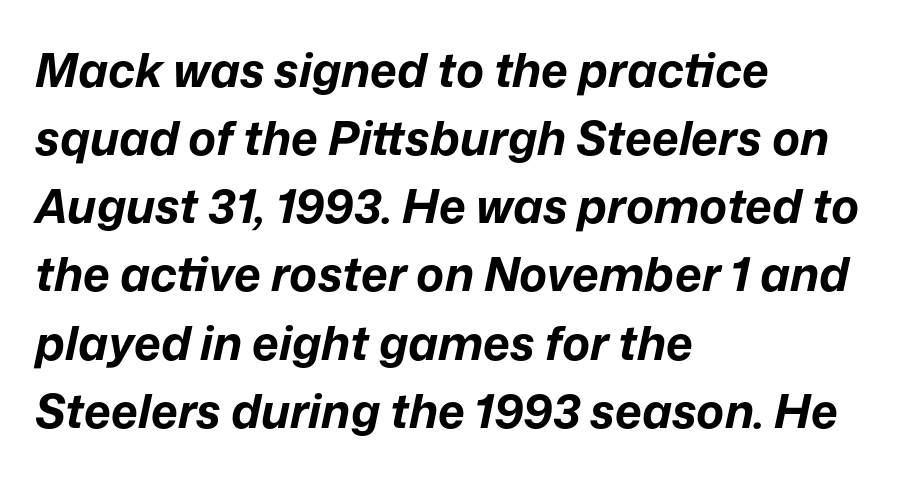
Q: Is the text bold? A: Yes.
Q: Is the text italic (slanted)? A: Yes, it leans right by about 12 degrees.
Q: Is the text underlined? A: No.
Q: How is the paragraph aligned? A: Left-aligned.
Q: Is the spacing between letters normal or unusually wide? A: Normal.
Q: Is the spacing between lines tight, normal or loose? A: Normal.
Q: Width (condensed, normal, or wide)? A: Normal.
Q: Stroke contrast? A: Low.
Q: x-height? A: Medium.
Q: Monospaced? A: No.
